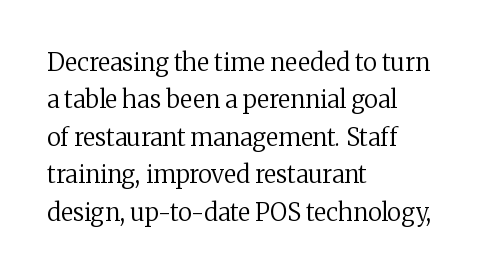
Q: Is the text bold? A: No.
Q: Is the text italic (slanted)? A: No, it is upright.
Q: Is the text underlined? A: No.
Q: How is the paragraph aligned? A: Left-aligned.
Q: Is the spacing between letters normal or unusually wide? A: Normal.
Q: Is the spacing between lines tight, normal or loose? A: Normal.
